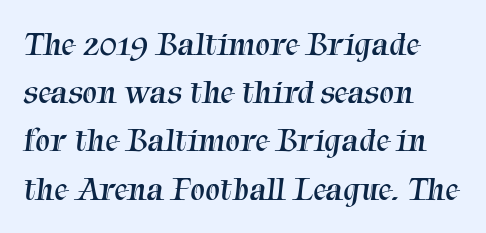
{"serif": "yes", "bold": "no", "weight": "regular", "width": "normal", "stroke_contrast": "medium", "x_height": "medium", "monospaced": "no", "underline": "no", "align": "left", "line_spacing": "normal", "line_spacing_ratio": 1.46, "letter_spacing": "normal", "letter_spacing_em": 0.0, "glyph_px": 33}
